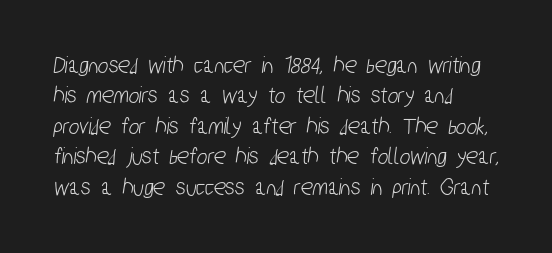
Caption: standard tracking, unaltered. Layout note: lines flush left. Beneath every word, the page is bare.
